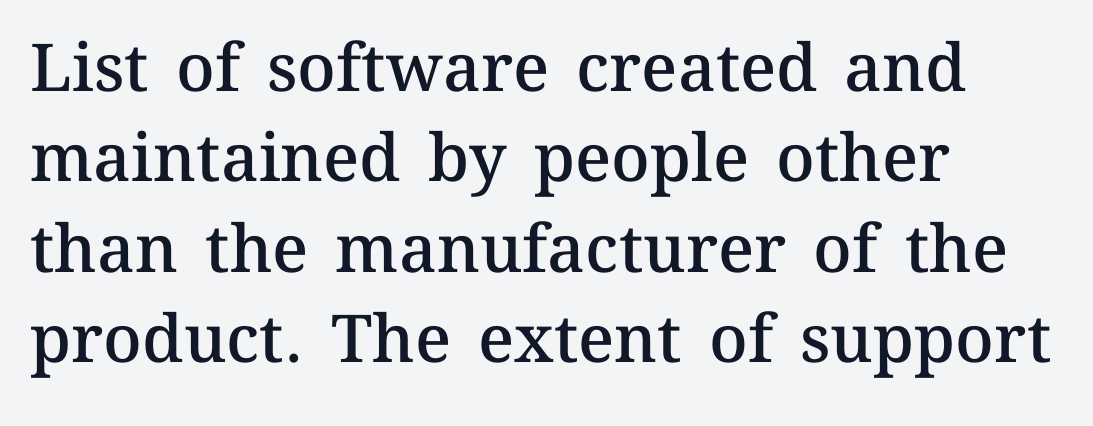
{"italic": "no", "bold": "semi", "weight": "semibold", "width": "normal", "stroke_contrast": "medium", "x_height": "medium", "monospaced": "no", "underline": "no", "align": "left", "line_spacing": "normal", "line_spacing_ratio": 1.37, "letter_spacing": "normal", "letter_spacing_em": 0.0, "glyph_px": 66}
